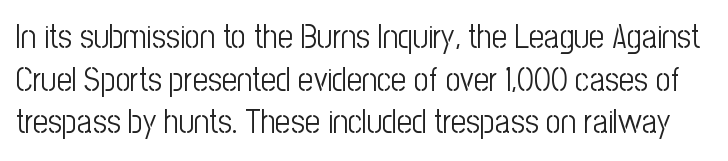
The image shows 33 px light, condensed sans-serif type, upright; set normal line spacing (1.29x), normal letter spacing, not underlined; low stroke contrast and a medium x-height.
